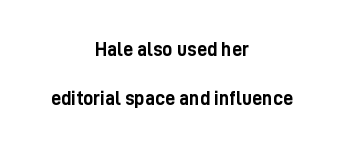
The image shows 20 px bold type, upright; set centered, loose line spacing (2.43x), normal letter spacing, not underlined.
